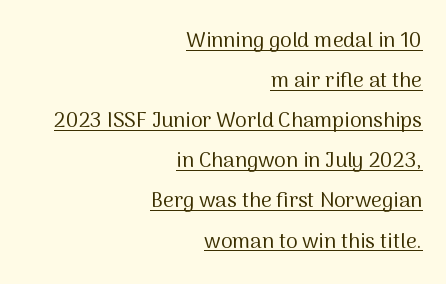
Q: Is the text bold? A: No.
Q: Is the text italic (slanted)? A: No, it is upright.
Q: Is the text underlined? A: Yes.
Q: How is the paragraph aligned? A: Right-aligned.
Q: Is the spacing between letters normal or unusually wide? A: Normal.
Q: Is the spacing between lines tight, normal or loose? A: Loose.
